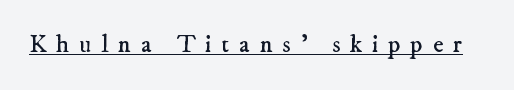
{"bold": "no", "underline": "yes", "letter_spacing": "wide", "letter_spacing_em": 0.39, "glyph_px": 25}
